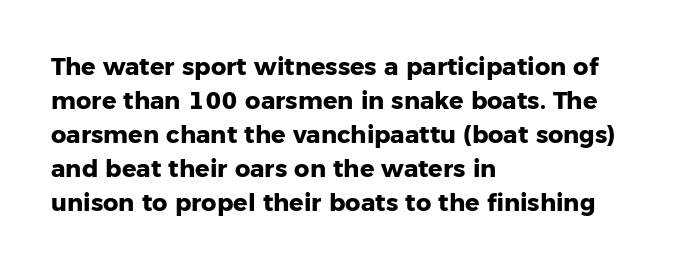
{"italic": "no", "bold": "yes", "underline": "no", "align": "left", "line_spacing": "normal", "line_spacing_ratio": 1.42, "letter_spacing": "normal", "letter_spacing_em": 0.0, "glyph_px": 24}
